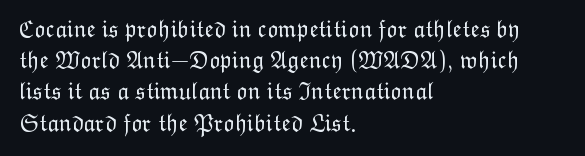
The ragged edge is on the right, which tells us the setting is flush left. The passage shown is not underscored anywhere. These lines were composed using upright roman letters. This sample uses plain, unmodified letter spacing. Reading down the column, the eye jumps a familiar distance to each next line.
